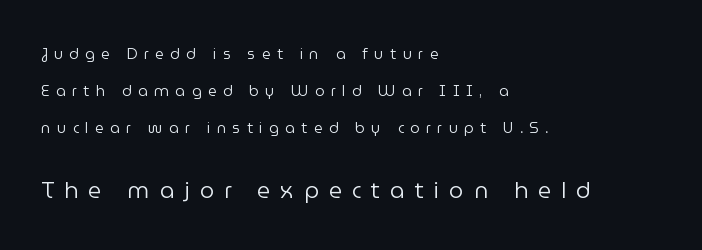
The image shows 23 px text type, upright; set left-aligned, loose line spacing (2.47x), unusually wide letter spacing (+0.43 em), not underlined; the second (bottom) block is 1.53x larger.
